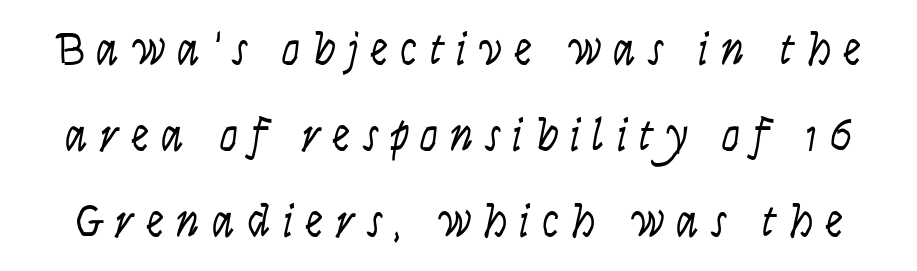
The image shows 46 px light, condensed sans-serif type; set line spacing 1.87x, unusually wide letter spacing (+0.26 em), not underlined; low stroke contrast and a large x-height.
